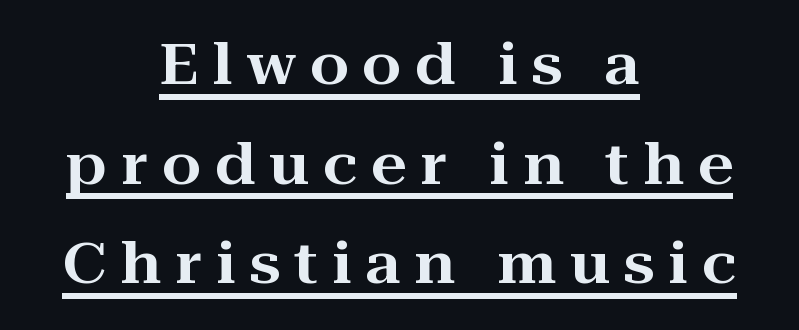
The image shows 56 px wide serif type, upright; set centered, line spacing 1.78x, unusually wide letter spacing (+0.25 em), underlined; high stroke contrast and a medium x-height.
